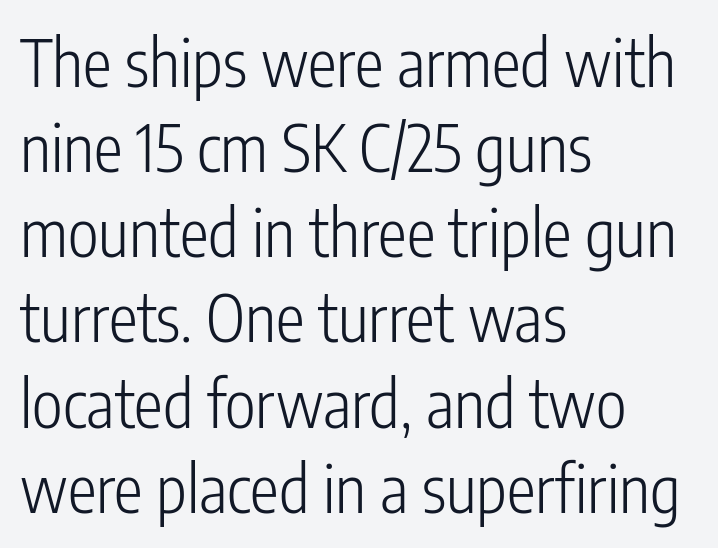
Serif or sans? Sans — the stroke terminals are bare. Is the type heavy? It reads as light-to-regular instead. Does extra space separate the letters? No, they use regular spacing. Has an underline been added? It has not.
